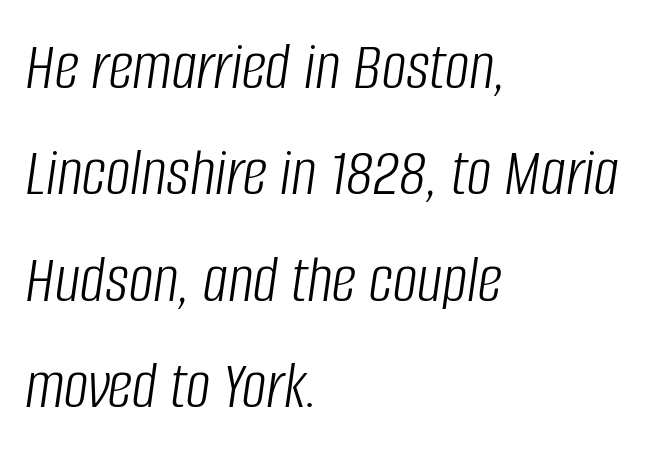
Q: Is the text bold? A: No.
Q: Is the text italic (slanted)? A: Yes, it leans right by about 8 degrees.
Q: Is the text underlined? A: No.
Q: How is the paragraph aligned? A: Left-aligned.
Q: Is the spacing between letters normal or unusually wide? A: Normal.
Q: Is the spacing between lines tight, normal or loose? A: Normal.
Q: Width (condensed, normal, or wide)? A: Condensed.
Q: Stroke contrast? A: Low.
Q: x-height? A: Large.
Q: Monospaced? A: No.
